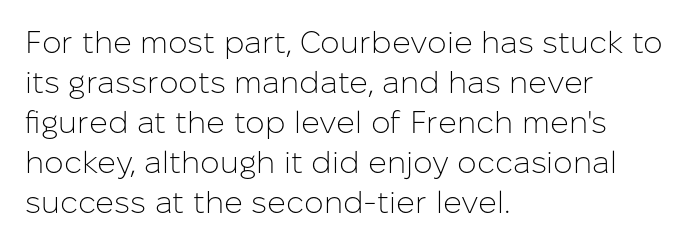
Grotesque or geometric, the face here clearly has no serifs. If you drew a ruler down the left edge, every line would touch it. This sample has the flowing, uneven cadence of proportional lettering. The area under the type is left untouched.
